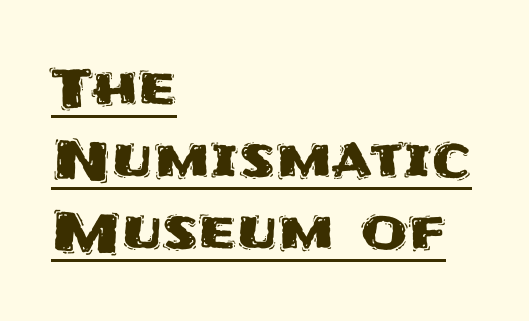
Q: Is the text italic (slanted)? A: No, it is upright.
Q: Is the typeface a serif or a sans-serif typeface? A: Sans-serif.
Q: Is the text underlined? A: Yes.
Q: How is the paragraph aligned? A: Left-aligned.
Q: Is the spacing between letters normal or unusually wide? A: Normal.
Q: Is the spacing between lines tight, normal or loose? A: Normal.
Q: Width (condensed, normal, or wide)? A: Normal.
Q: Stroke contrast? A: Medium.
Q: x-height? A: Large.
Q: Monospaced? A: No.
